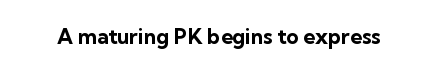
Q: Is the text bold? A: Yes.
Q: Is the text italic (slanted)? A: No, it is upright.
Q: Is the text underlined? A: No.
Q: Is the spacing between letters normal or unusually wide? A: Normal.
